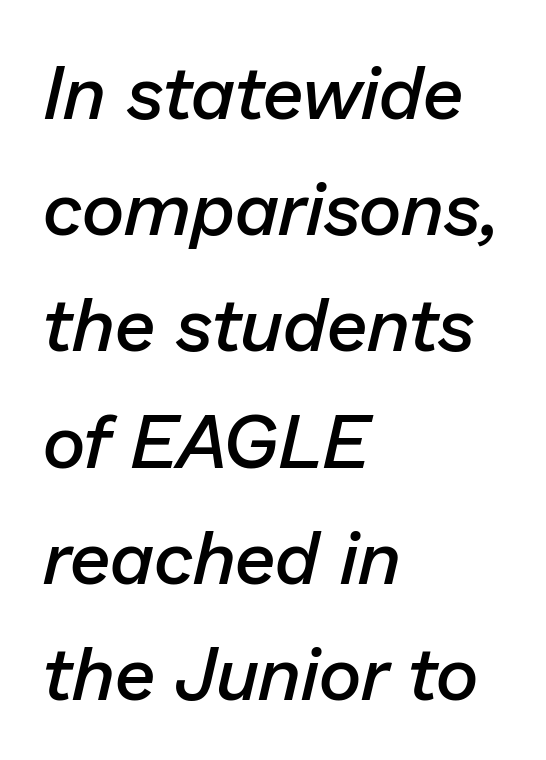
Honestly, there is no underline to notice here at all. A classic flush-left, rag-right setting is used for this passage. Style check: oblique. Is this a fixed-width face? No — the glyphs have proportional, varying widths. Inter-character spacing is left at the font's built-in metrics.
